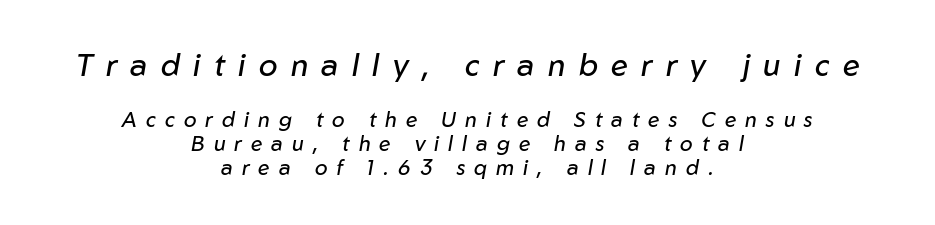
Stems and bowls with no extra thickness — not bold. Quick note: italic. Inter-character spacing is expanded well beyond the font's built-in metrics. If you squint, the top block still reads clearly — it's the larger of the two. Horizontally, the lines are justified to the midpoint only. The letters advance in unequal steps, a hallmark of proportional type.
